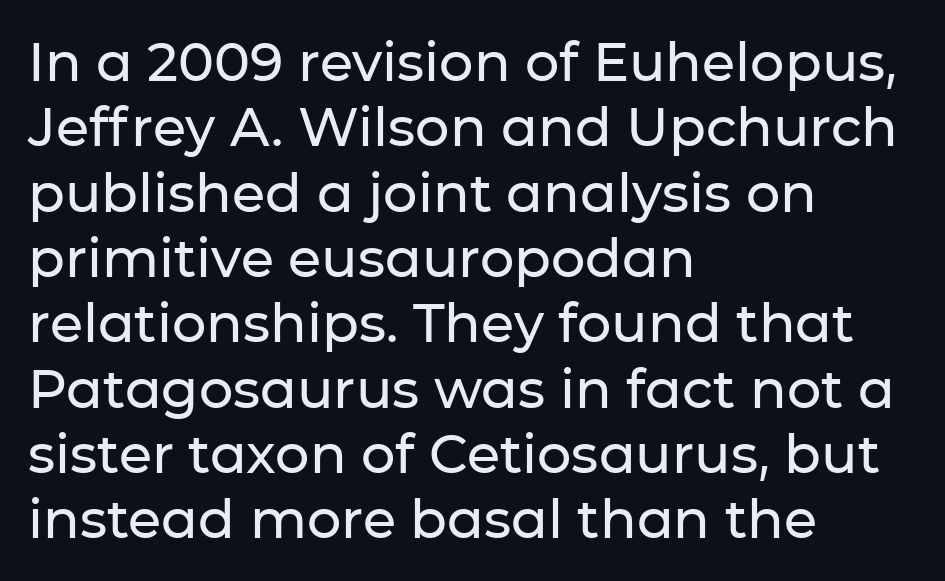
The image shows 54 px sans-serif type, upright; set left-aligned, line spacing 1.21x, normal letter spacing, not underlined; low stroke contrast and a medium x-height.
